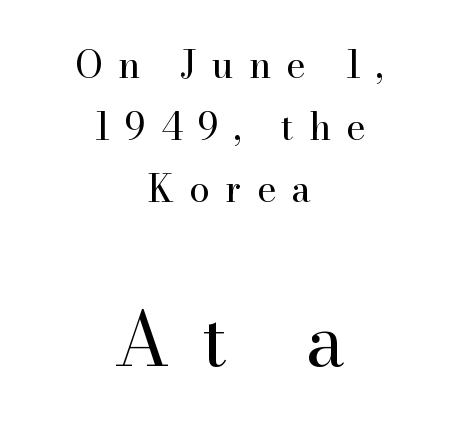
The image shows 74 px regular-weight serif type, upright; set centered, normal line spacing (1.68x), unusually wide letter spacing (+0.41 em), not underlined; the second (bottom) block is 2.0x larger; high stroke contrast and a small x-height.
